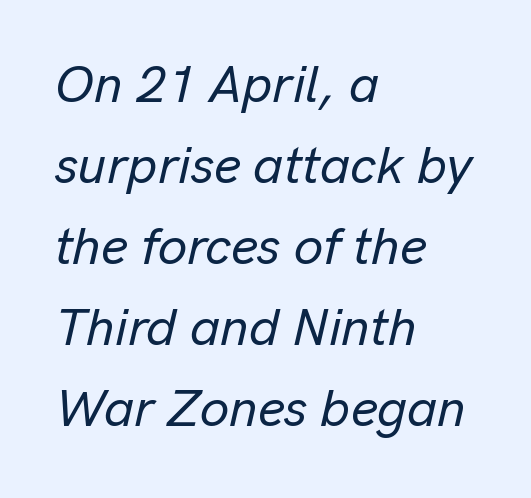
{"italic": "yes", "lean": "right", "slant_degrees": 13, "width": "normal", "stroke_contrast": "low", "x_height": "medium", "monospaced": "no", "underline": "no", "align": "left", "line_spacing": "normal", "line_spacing_ratio": 1.56, "letter_spacing": "normal", "letter_spacing_em": 0.0, "glyph_px": 52}
